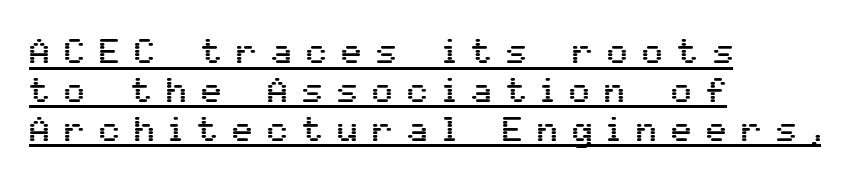
Q: Is the text italic (slanted)? A: No, it is upright.
Q: Is the typeface a serif or a sans-serif typeface? A: Sans-serif.
Q: Is the text underlined? A: Yes.
Q: How is the paragraph aligned? A: Left-aligned.
Q: Is the spacing between letters normal or unusually wide? A: Unusually wide.
Q: Is the spacing between lines tight, normal or loose? A: Tight.
Q: Width (condensed, normal, or wide)? A: Normal.
Q: Stroke contrast? A: Medium.
Q: x-height? A: Medium.
Q: Monospaced? A: No.
